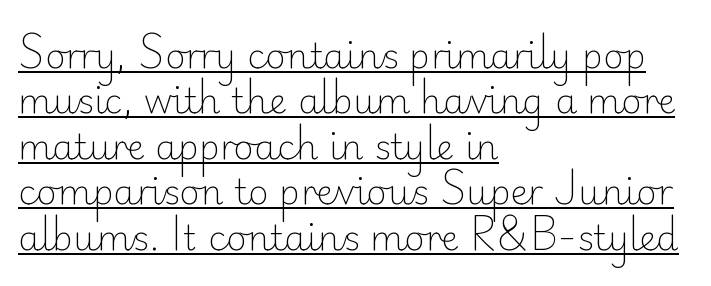
Q: Is the text bold? A: No.
Q: Is the text italic (slanted)? A: No, it is upright.
Q: Is the typeface a serif or a sans-serif typeface? A: Sans-serif.
Q: Is the text underlined? A: Yes.
Q: How is the paragraph aligned? A: Left-aligned.
Q: Is the spacing between letters normal or unusually wide? A: Normal.
Q: Is the spacing between lines tight, normal or loose? A: Normal.
Q: Width (condensed, normal, or wide)? A: Normal.
Q: Stroke contrast? A: Low.
Q: x-height? A: Small.
Q: Monospaced? A: No.
